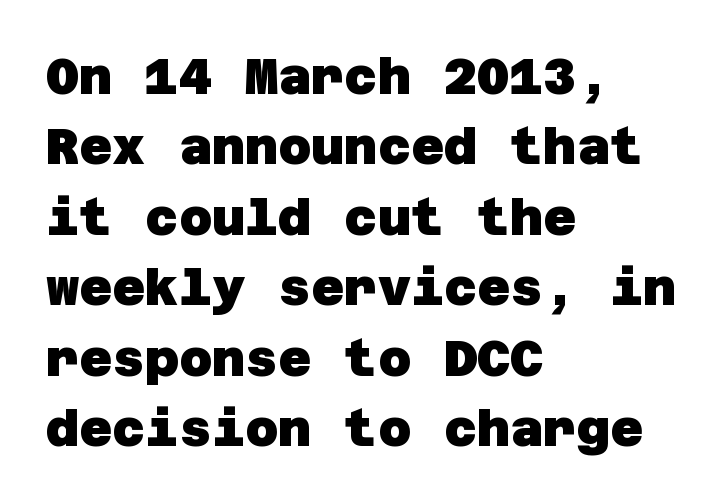
The image shows 51 px heavy sans-serif type; set left-aligned, normal line spacing (1.38x), normal letter spacing, not underlined; low stroke contrast and a large x-height.
